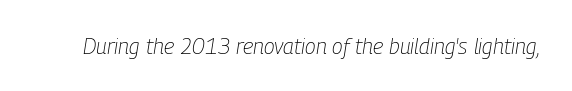
Q: Is the text bold? A: No.
Q: Is the text italic (slanted)? A: Yes, it leans right by about 9 degrees.
Q: Is the text underlined? A: No.
Q: Is the spacing between letters normal or unusually wide? A: Normal.
